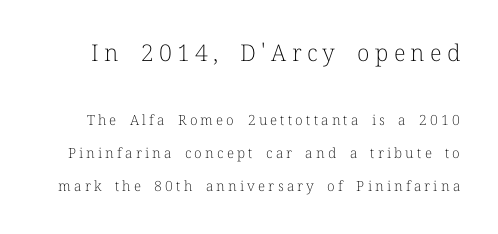
The block of text is sparse from top to bottom, with ample space between rows. A typesetter would mark this as roman, not italic. The tracking reads as deliberately expanded to a designer's eye. The gap between lines stays unmarked.
